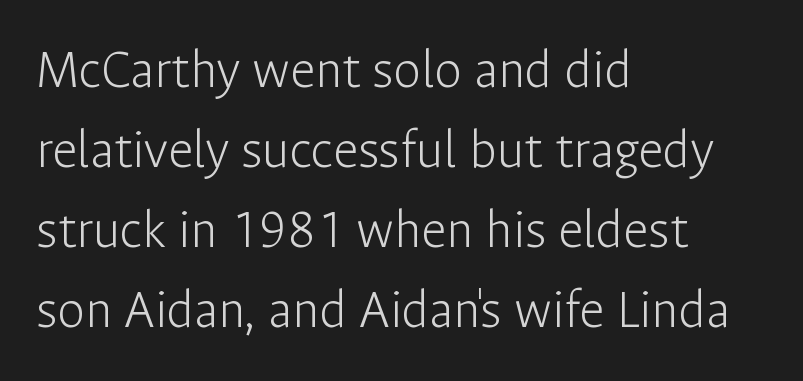
Q: Is the text bold? A: No.
Q: Is the text italic (slanted)? A: No, it is upright.
Q: Is the typeface a serif or a sans-serif typeface? A: Sans-serif.
Q: Is the text underlined? A: No.
Q: How is the paragraph aligned? A: Left-aligned.
Q: Is the spacing between letters normal or unusually wide? A: Normal.
Q: Is the spacing between lines tight, normal or loose? A: Normal.
Q: Width (condensed, normal, or wide)? A: Normal.
Q: Stroke contrast? A: Low.
Q: x-height? A: Medium.
Q: Monospaced? A: No.
